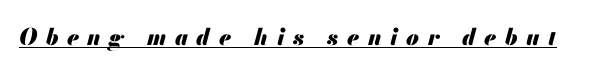
The lettering tilts uniformly, giving the passage an italic look. Compared with typical body copy, the letter spacing here is much looser. Typographic density is high because the face is bold. Every word sits above its own underline.
